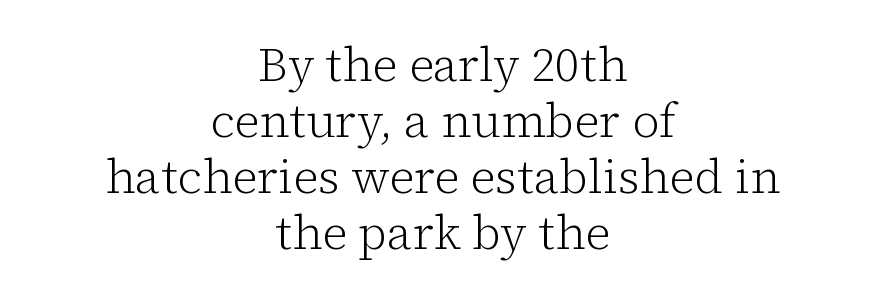
Q: Is the text bold? A: No.
Q: Is the text italic (slanted)? A: No, it is upright.
Q: Is the typeface a serif or a sans-serif typeface? A: Serif.
Q: Is the text underlined? A: No.
Q: How is the paragraph aligned? A: Centered.
Q: Is the spacing between letters normal or unusually wide? A: Normal.
Q: Width (condensed, normal, or wide)? A: Normal.
Q: Stroke contrast? A: Low.
Q: x-height? A: Medium.
Q: Monospaced? A: No.
